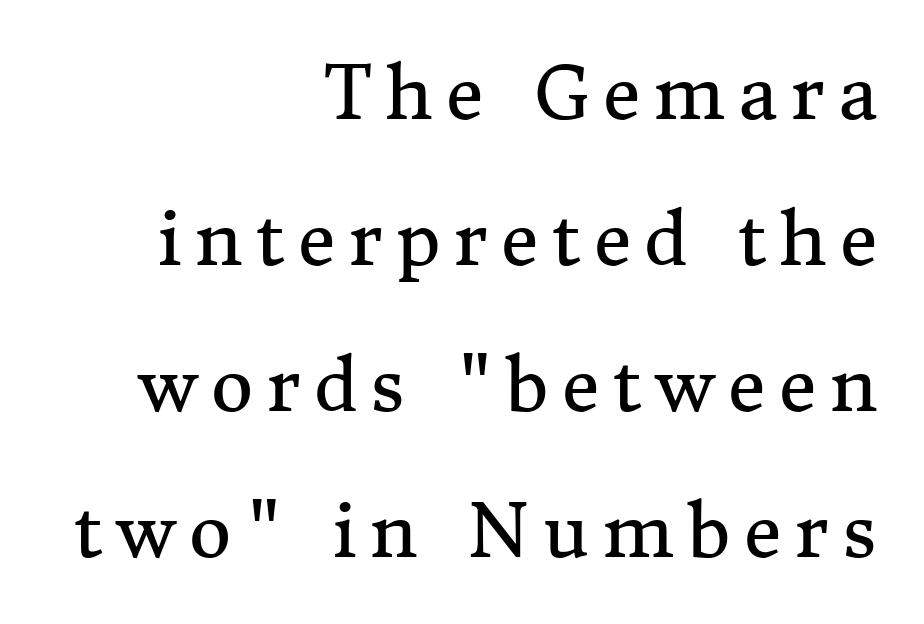
The image shows 73 px regular-weight serif type, upright; set right-aligned, loose line spacing (2.0x), not underlined; medium stroke contrast and a medium x-height.
